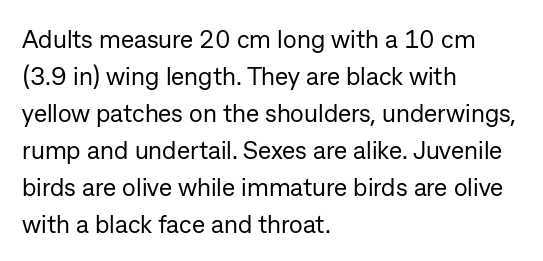
{"italic": "no", "bold": "no", "underline": "no", "align": "left", "line_spacing": "normal", "line_spacing_ratio": 1.48, "letter_spacing": "normal", "letter_spacing_em": 0.0, "glyph_px": 25}
